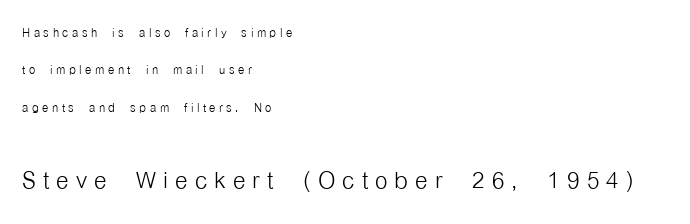
What's the leading like? Stretched, with rows far apart. The typesetting does not lean heavy: it is not bold. Compared with typical body copy, the letter spacing here is much looser. I'd call this a sans setting — the letters go barefoot. Notice how the stems are strictly vertical — no italics here.
